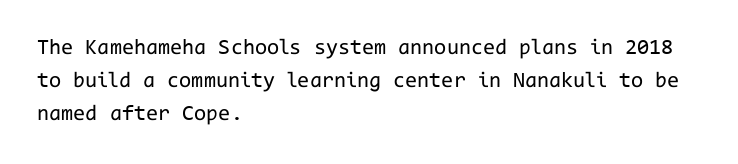
Tall strokes in this sample are plumb rather than angled. Weight: regular or lighter. Tracking value appears to be zero — textbook default spacing. The passage shown stacks its lines at a standard gap. The lines in this sample share a left origin and differ only in where they stop. Anything drawn beneath the words? Only blank space.
